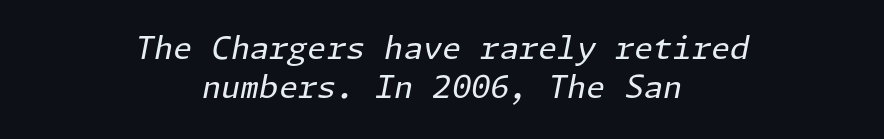
The leading is moderate, giving the passage an even texture. Unbolded letterforms with no extra heft. Underlining? Definitely not there. Characters follow at the spacing the type designer built in. Alignment: centered. The face used here has a pronounced slope to its letters.
